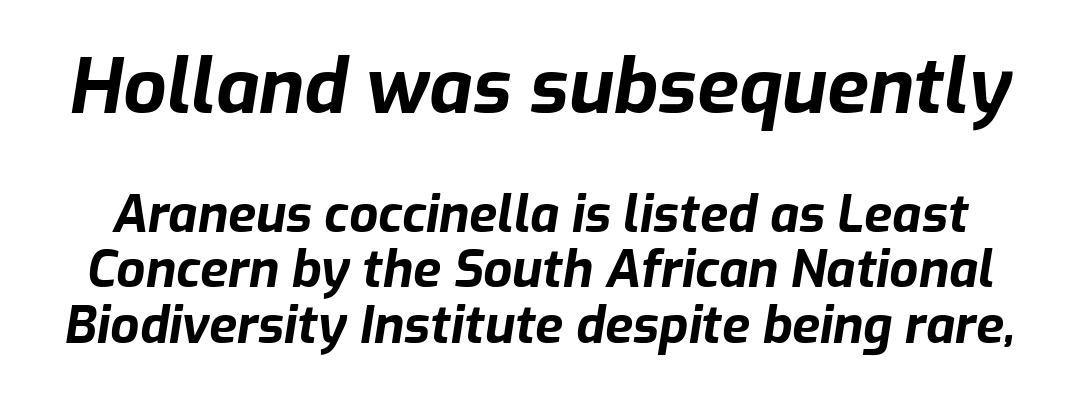
Q: Is the text bold? A: Yes.
Q: Is the text italic (slanted)? A: Yes, it leans right by about 9 degrees.
Q: Is the text underlined? A: No.
Q: Is the spacing between letters normal or unusually wide? A: Normal.
Q: Is the spacing between lines tight, normal or loose? A: Tight.
Q: Which block of text is set in a larger size, the first (top) or the second (bottom)? A: The first (top) one.
Q: Width (condensed, normal, or wide)? A: Normal.
Q: Stroke contrast? A: Low.
Q: x-height? A: Medium.
Q: Monospaced? A: No.
